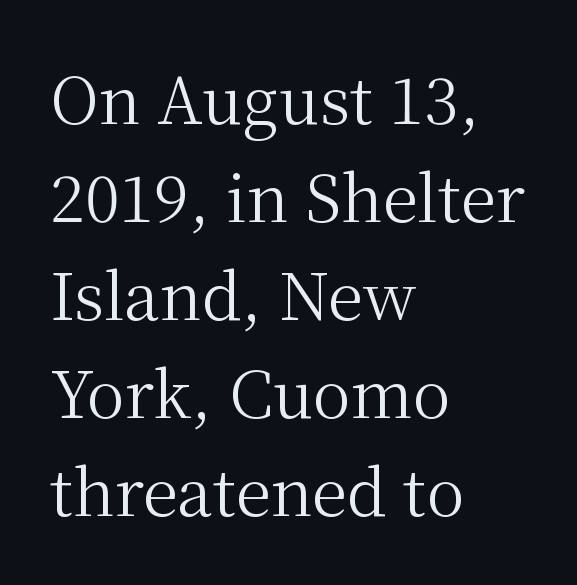
Look at the bottom of the vertical strokes: they flare into serifs here. The line-height multiplier appears to be the usual default. When letters stand straight like this, we call the style roman or upright. Lines of text with bare space underneath. No letter is thick-stroked: the sample isn't bold. All the whitespace from short lines collects on the right.
